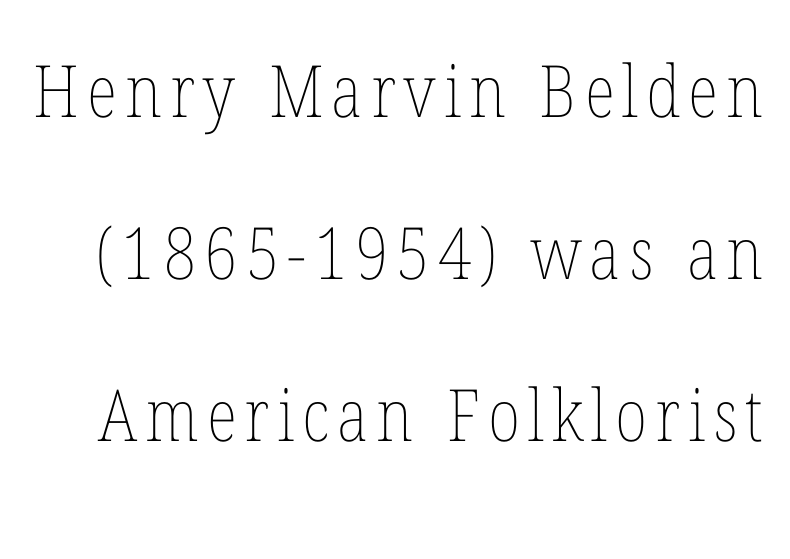
Q: Is the text bold? A: No.
Q: Is the text italic (slanted)? A: No, it is upright.
Q: Is the text underlined? A: No.
Q: Is the spacing between lines tight, normal or loose? A: Loose.
Q: Width (condensed, normal, or wide)? A: Condensed.
Q: Stroke contrast? A: Low.
Q: x-height? A: Medium.
Q: Monospaced? A: No.
